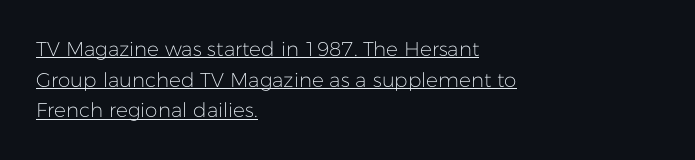
{"italic": "no", "bold": "no", "underline": "yes", "align": "left", "line_spacing": "normal", "line_spacing_ratio": 1.53, "letter_spacing": "normal", "letter_spacing_em": 0.0, "glyph_px": 20}
